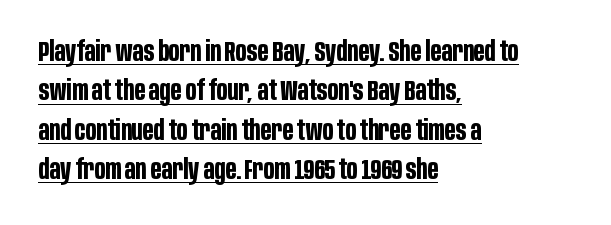
This rendering employs a face without finishing strokes, i.e., a sans-serif. Line beginnings align vertically; line endings do not. Characters remain perfectly vertical along every line. Descenders here cross a horizontal rule under the line. This sample uses plain, unmodified letter spacing. These lines sit exactly where default settings would place them.
